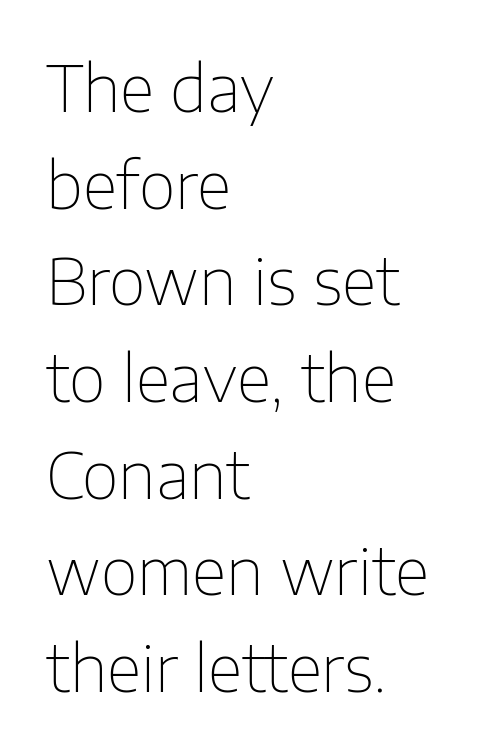
Q: Is the text bold? A: No.
Q: Is the text italic (slanted)? A: No, it is upright.
Q: Is the typeface a serif or a sans-serif typeface? A: Sans-serif.
Q: Is the text underlined? A: No.
Q: How is the paragraph aligned? A: Left-aligned.
Q: Is the spacing between letters normal or unusually wide? A: Normal.
Q: Is the spacing between lines tight, normal or loose? A: Normal.
Q: Width (condensed, normal, or wide)? A: Normal.
Q: Stroke contrast? A: Low.
Q: x-height? A: Medium.
Q: Monospaced? A: No.
